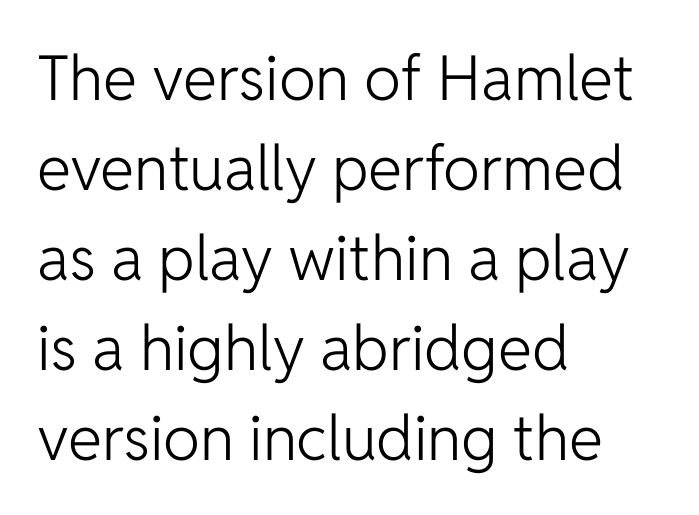
{"serif": "no", "italic": "no", "bold": "no", "weight": "light", "width": "normal", "stroke_contrast": "low", "x_height": "medium", "monospaced": "no", "underline": "no", "align": "left", "line_spacing": "normal", "line_spacing_ratio": 1.45, "letter_spacing": "normal", "letter_spacing_em": 0.0, "glyph_px": 62}
